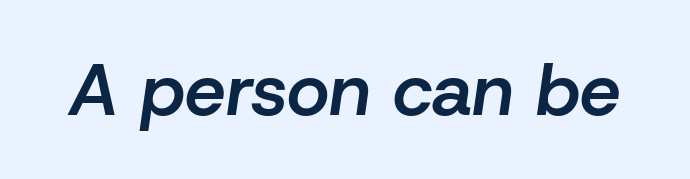
{"italic": "yes", "lean": "right", "slant_degrees": 8, "bold": "semi", "weight": "semibold", "width": "normal", "stroke_contrast": "low", "x_height": "medium", "monospaced": "no", "underline": "no", "letter_spacing": "normal", "letter_spacing_em": 0.0, "glyph_px": 73}
